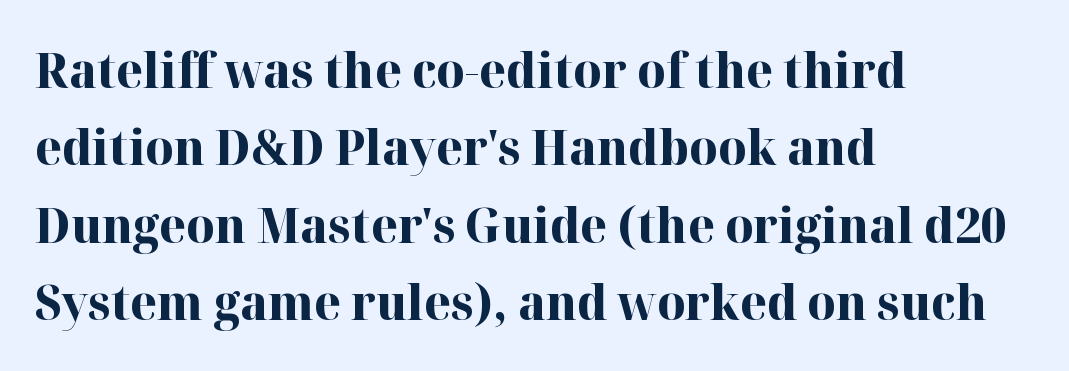
Q: Is the text bold? A: Yes.
Q: Is the text italic (slanted)? A: No, it is upright.
Q: Is the typeface a serif or a sans-serif typeface? A: Serif.
Q: Is the text underlined? A: No.
Q: How is the paragraph aligned? A: Left-aligned.
Q: Is the spacing between letters normal or unusually wide? A: Normal.
Q: Is the spacing between lines tight, normal or loose? A: Normal.
Q: Width (condensed, normal, or wide)? A: Normal.
Q: Stroke contrast? A: High.
Q: x-height? A: Medium.
Q: Monospaced? A: No.
